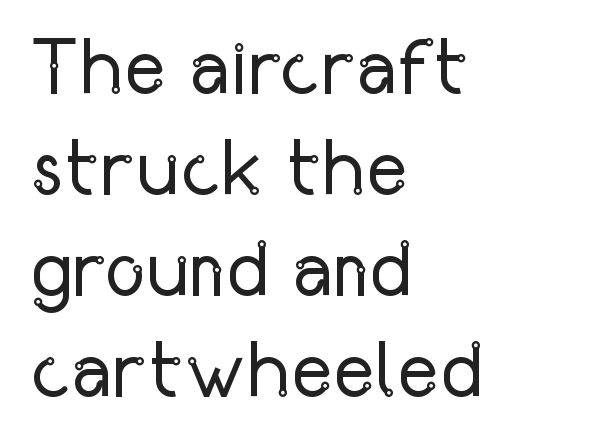
The image shows 79 px regular-weight, condensed sans-serif type, upright; set left-aligned, normal line spacing (1.28x), normal letter spacing, not underlined; low stroke contrast and a medium x-height.
